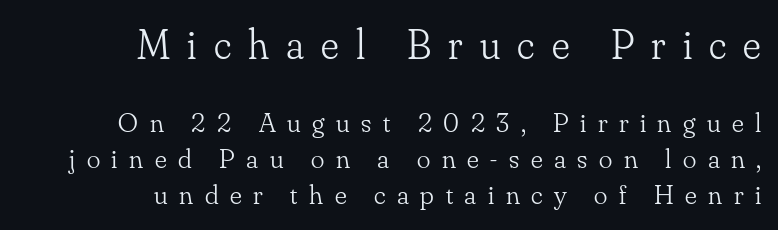
{"serif": "yes", "italic": "no", "bold": "no", "weight": "light", "width": "normal", "stroke_contrast": "low", "x_height": "small", "monospaced": "no", "underline": "no", "align": "right", "line_spacing": "normal", "line_spacing_ratio": 1.28, "letter_spacing": "wide", "letter_spacing_em": 0.41, "larger_block": "first", "size_ratio": 1.5, "glyph_px": 42}
